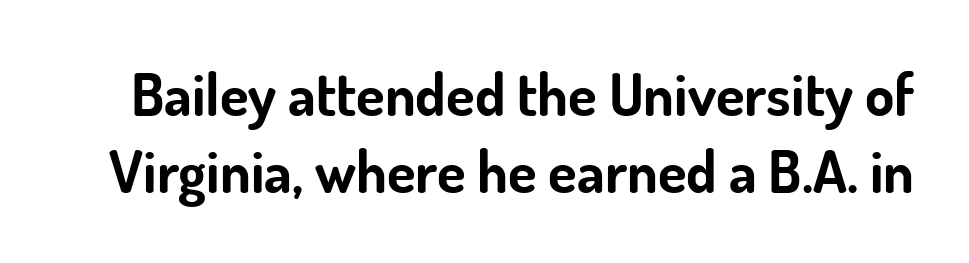
The image shows 59 px bold sans-serif type, upright; set normal line spacing (1.31x), normal letter spacing, not underlined; low stroke contrast and a small x-height.
